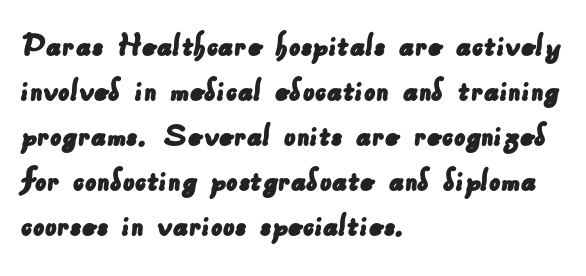
{"serif": "no", "width": "normal", "stroke_contrast": "low", "x_height": "small", "monospaced": "no", "underline": "no", "align": "left", "line_spacing": "normal", "line_spacing_ratio": 1.25, "letter_spacing": "normal", "letter_spacing_em": 0.0, "glyph_px": 36}
